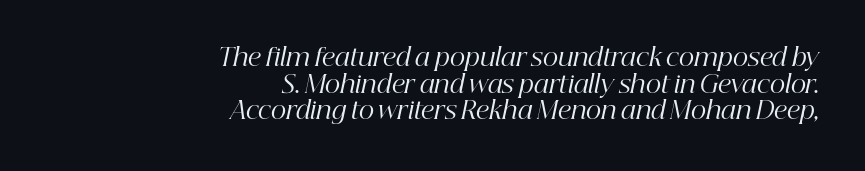
Q: Is the text bold? A: No.
Q: Is the text italic (slanted)? A: Yes, it leans right by about 12 degrees.
Q: Is the text underlined? A: No.
Q: How is the paragraph aligned? A: Right-aligned.
Q: Is the spacing between letters normal or unusually wide? A: Normal.
Q: Is the spacing between lines tight, normal or loose? A: Tight.
